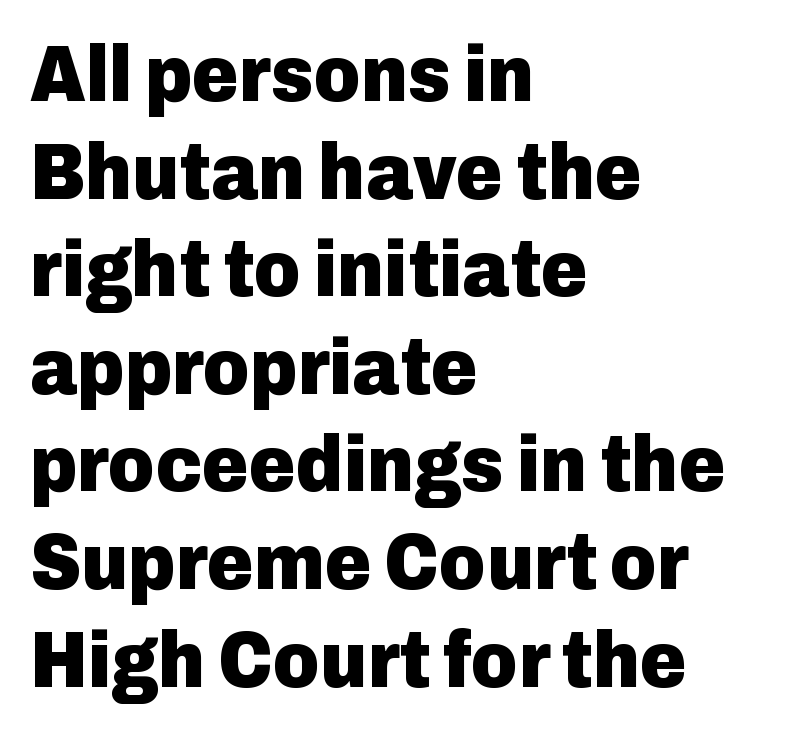
The image shows 80 px heavy sans-serif type, upright; set left-aligned, line spacing 1.22x, normal letter spacing, not underlined; low stroke contrast and a medium x-height.
